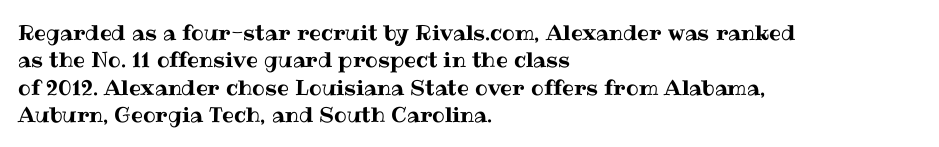
Q: Is the text italic (slanted)? A: No, it is upright.
Q: Is the text underlined? A: No.
Q: How is the paragraph aligned? A: Left-aligned.
Q: Is the spacing between letters normal or unusually wide? A: Normal.
Q: Is the spacing between lines tight, normal or loose? A: Normal.
